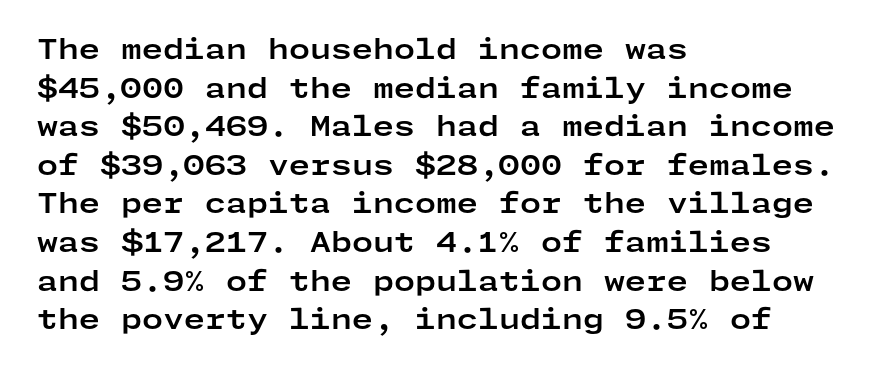
The image shows 27 px bold type, upright; set left-aligned, normal line spacing (1.43x), normal letter spacing, not underlined.
